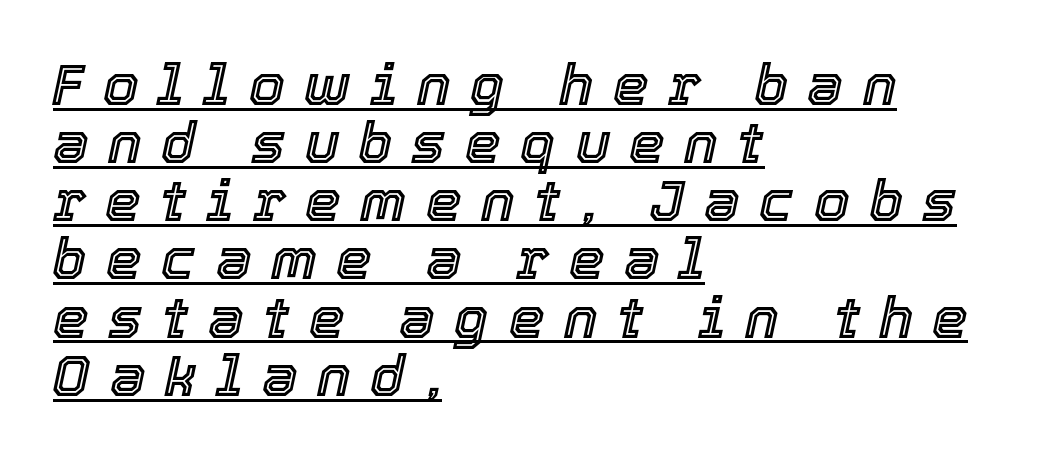
This sample carries an underscore along the baseline area. Is the block centered? No — it sits flush against the left margin. What's the leading like? Squeezed, with rows nearly overlapping. This sample uses expanded letter spacing, leaving extra air between glyphs. When letters slant like this, we call the style italic. A typesetter would call this proportional, since set widths differ per character.
